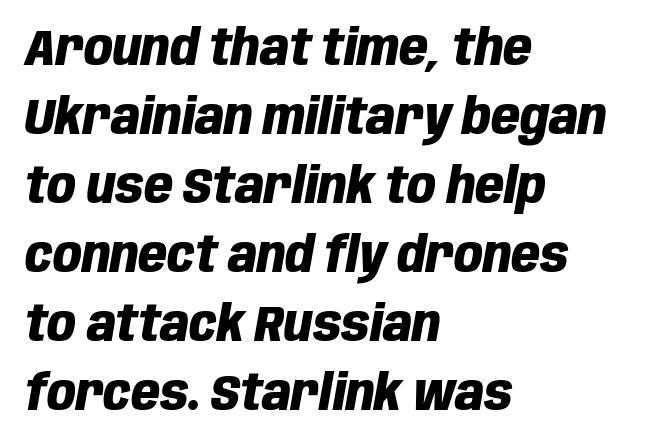
Q: Is the text bold? A: Yes.
Q: Is the text italic (slanted)? A: Yes, it leans right by about 10 degrees.
Q: Is the text underlined? A: No.
Q: How is the paragraph aligned? A: Left-aligned.
Q: Is the spacing between letters normal or unusually wide? A: Normal.
Q: Is the spacing between lines tight, normal or loose? A: Normal.
Q: Width (condensed, normal, or wide)? A: Condensed.
Q: Stroke contrast? A: Low.
Q: x-height? A: Large.
Q: Monospaced? A: No.
